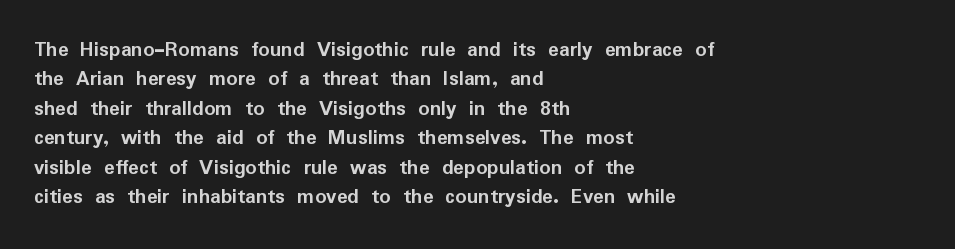
{"italic": "no", "bold": "yes", "underline": "no", "align": "left", "line_spacing": "normal", "line_spacing_ratio": 1.34, "letter_spacing": "normal", "letter_spacing_em": 0.0, "glyph_px": 22}
